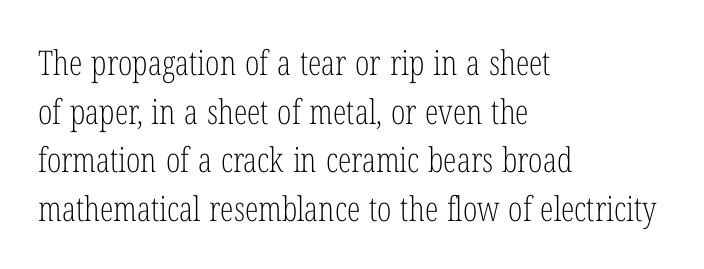
The image shows 34 px light, condensed serif type, upright; set left-aligned, normal line spacing (1.43x), normal letter spacing, not underlined; low stroke contrast and a medium x-height.
